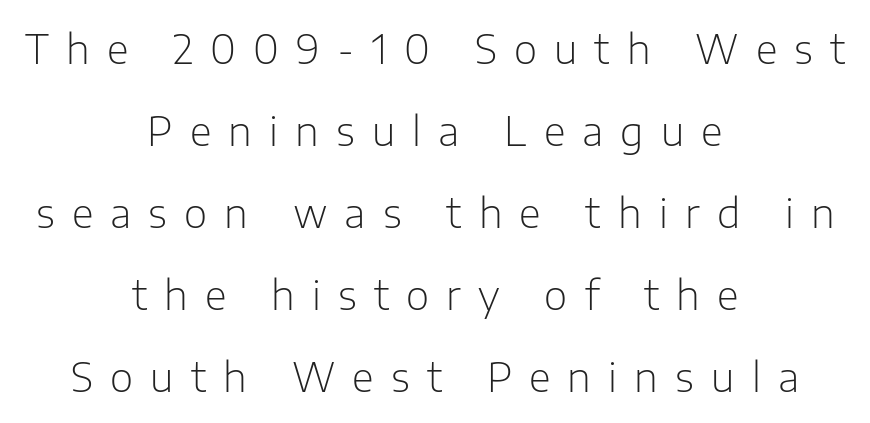
The image shows 40 px light sans-serif type, upright; set centered, loose line spacing (2.05x), unusually wide letter spacing (+0.43 em), not underlined; low stroke contrast and a medium x-height.
